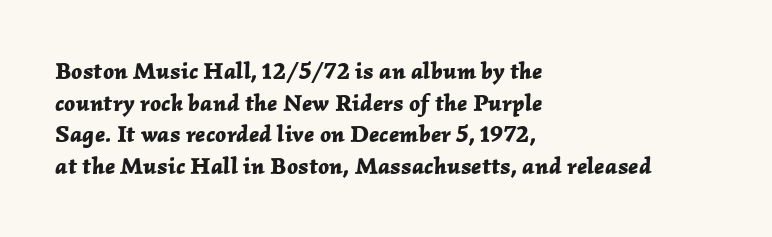
Q: Is the text bold? A: Yes.
Q: Is the text italic (slanted)? A: Yes, it leans right by about 2 degrees.
Q: Is the text underlined? A: No.
Q: How is the paragraph aligned? A: Left-aligned.
Q: Is the spacing between letters normal or unusually wide? A: Normal.
Q: Is the spacing between lines tight, normal or loose? A: Normal.
